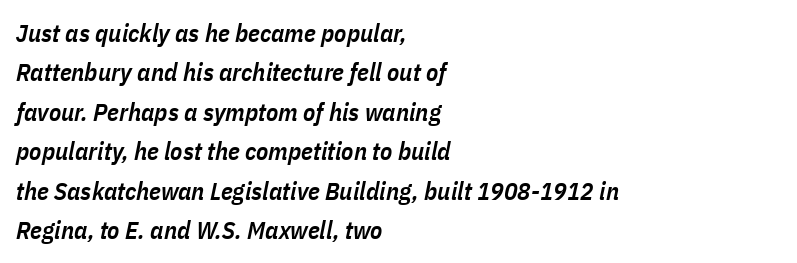
Teacher's note: observe the even left margin — that is flush-left alignment. Lines of text with bare space underneath. A typesetter would call this leading conventional body-copy spacing. The passage shown leans; its letterforms are oblique.
